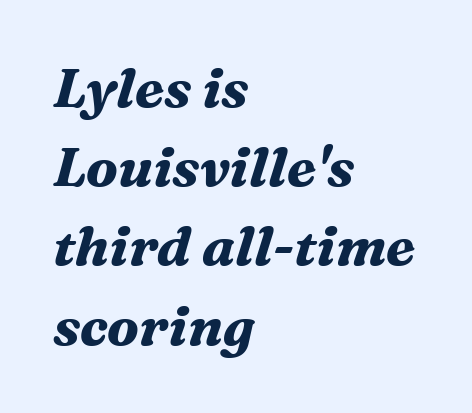
Q: Is the text bold? A: Yes.
Q: Is the text italic (slanted)? A: Yes, it leans right by about 16 degrees.
Q: Is the typeface a serif or a sans-serif typeface? A: Serif.
Q: Is the text underlined? A: No.
Q: How is the paragraph aligned? A: Left-aligned.
Q: Is the spacing between letters normal or unusually wide? A: Normal.
Q: Is the spacing between lines tight, normal or loose? A: Normal.
Q: Width (condensed, normal, or wide)? A: Normal.
Q: Stroke contrast? A: Medium.
Q: x-height? A: Medium.
Q: Monospaced? A: No.
